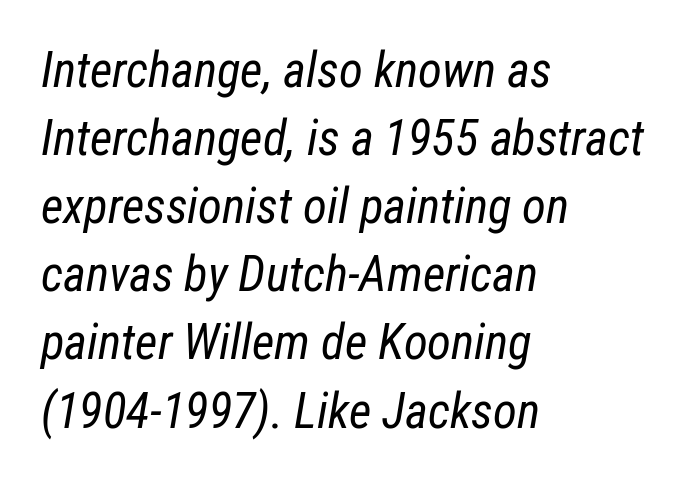
Q: Is the text bold? A: No.
Q: Is the text italic (slanted)? A: Yes, it leans right by about 12 degrees.
Q: Is the text underlined? A: No.
Q: How is the paragraph aligned? A: Left-aligned.
Q: Is the spacing between letters normal or unusually wide? A: Normal.
Q: Is the spacing between lines tight, normal or loose? A: Normal.
Q: Width (condensed, normal, or wide)? A: Condensed.
Q: Stroke contrast? A: Low.
Q: x-height? A: Medium.
Q: Monospaced? A: No.
